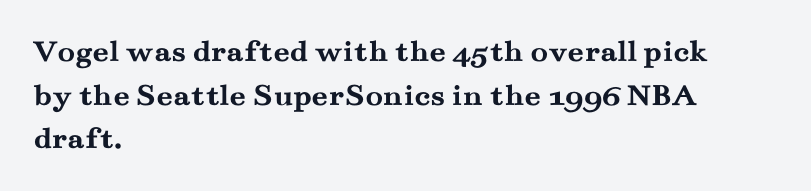
{"serif": "yes", "italic": "no", "bold": "yes", "weight": "semibold", "width": "wide", "stroke_contrast": "medium", "x_height": "small", "monospaced": "no", "underline": "no", "align": "left", "line_spacing": "normal", "line_spacing_ratio": 1.36, "letter_spacing": "normal", "letter_spacing_em": 0.0, "glyph_px": 32}
